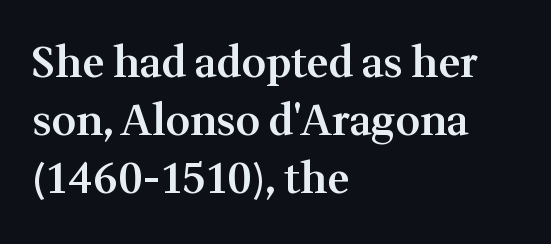
The image shows 42 px semibold serif type, upright; set left-aligned, normal line spacing (1.38x), normal letter spacing, not underlined; medium stroke contrast and a medium x-height.
